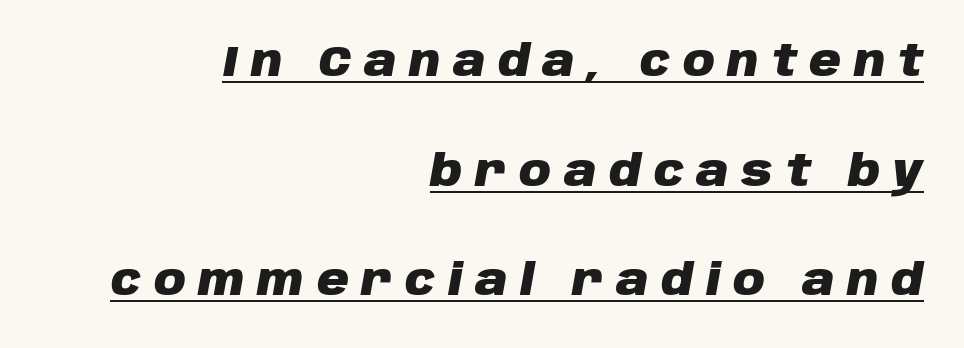
The image shows 44 px heavy type, italic (leaning right); set right-aligned, loose line spacing (2.49x), unusually wide letter spacing (+0.29 em), underlined; low stroke contrast and a large x-height.
